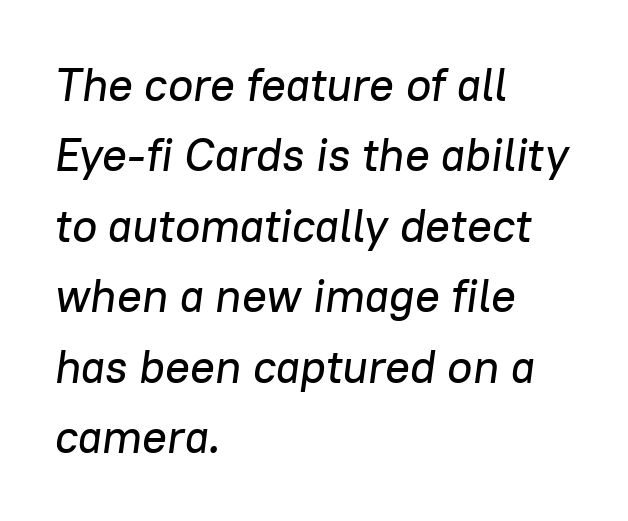
Line starts are locked; line ends wander. Is there much room between lines? A standard amount, neither cramped nor airy. Note the varied advance widths — an 'i' is clearly narrower than an 'm'. What stands out about the letter spacing? Nothing — it is the standard amount.
